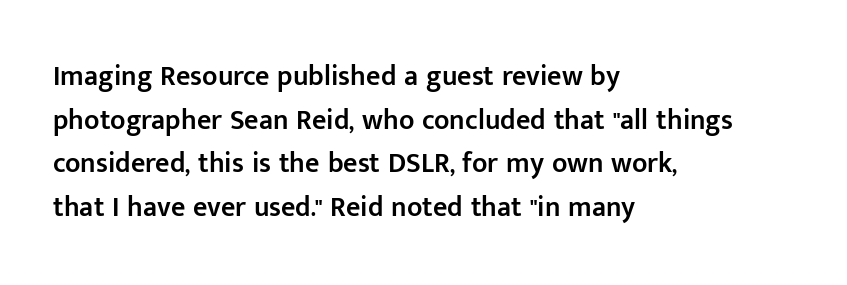
The image shows 28 px semibold sans-serif type, upright; set left-aligned, normal line spacing (1.56x), normal letter spacing, not underlined; low stroke contrast and a medium x-height.
